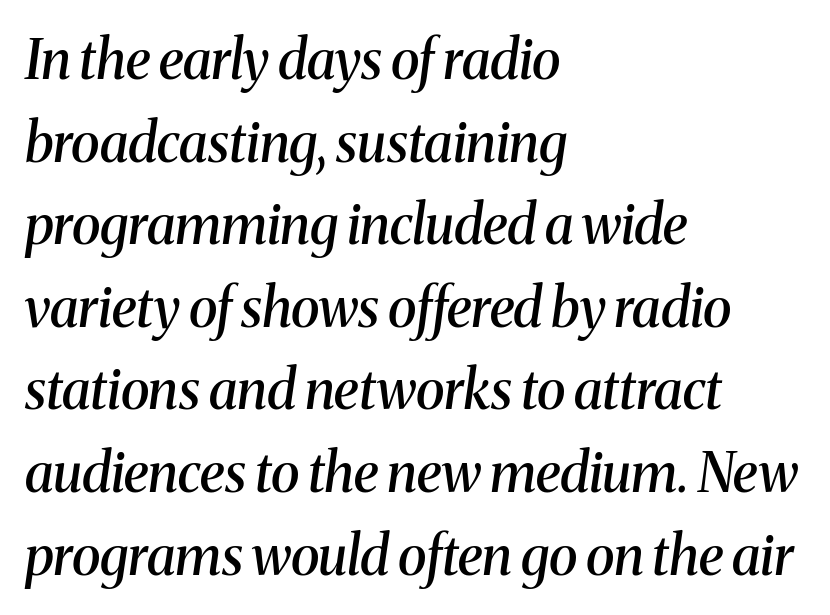
Q: Is the text bold? A: Semi-bold.
Q: Is the text italic (slanted)? A: Yes, it leans right by about 8 degrees.
Q: Is the typeface a serif or a sans-serif typeface? A: Serif.
Q: Is the text underlined? A: No.
Q: How is the paragraph aligned? A: Left-aligned.
Q: Is the spacing between letters normal or unusually wide? A: Normal.
Q: Is the spacing between lines tight, normal or loose? A: Normal.
Q: Width (condensed, normal, or wide)? A: Normal.
Q: Stroke contrast? A: Medium.
Q: x-height? A: Medium.
Q: Monospaced? A: No.
